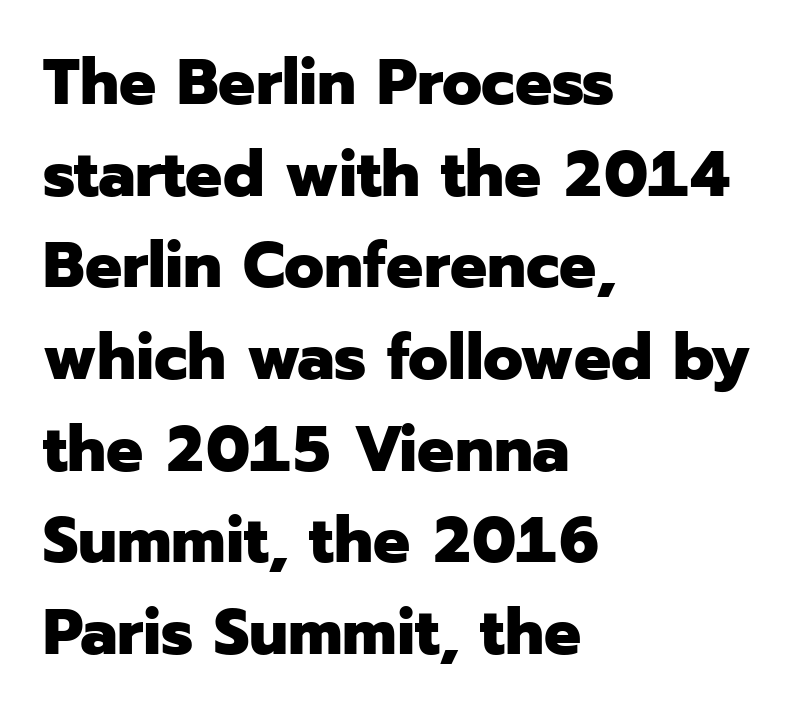
Q: Is the text bold? A: Yes.
Q: Is the text italic (slanted)? A: No, it is upright.
Q: Is the typeface a serif or a sans-serif typeface? A: Sans-serif.
Q: Is the text underlined? A: No.
Q: How is the paragraph aligned? A: Left-aligned.
Q: Is the spacing between letters normal or unusually wide? A: Normal.
Q: Is the spacing between lines tight, normal or loose? A: Normal.
Q: Width (condensed, normal, or wide)? A: Normal.
Q: Stroke contrast? A: Low.
Q: x-height? A: Medium.
Q: Monospaced? A: No.
